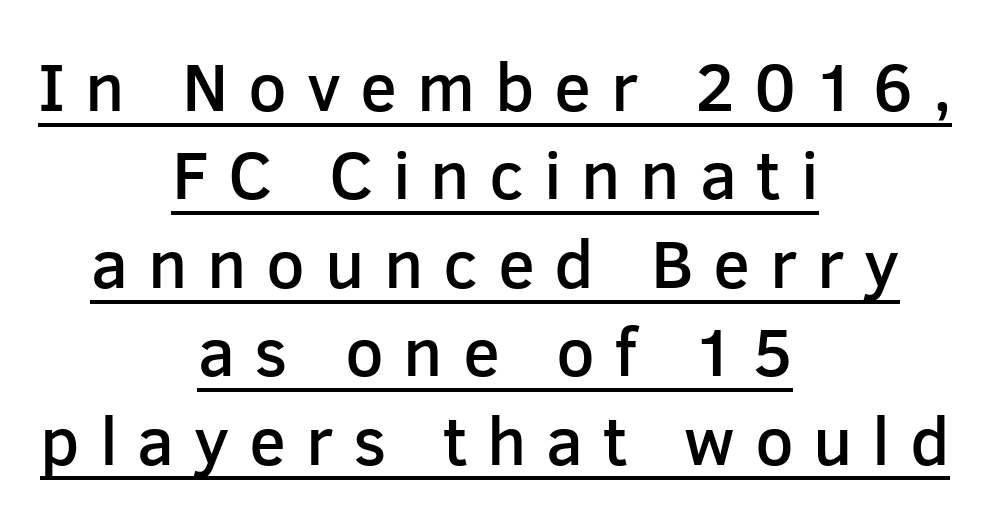
{"serif": "no", "italic": "no", "bold": "semi", "weight": "semibold", "width": "normal", "stroke_contrast": "low", "x_height": "medium", "monospaced": "no", "underline": "yes", "align": "center", "line_spacing": "normal", "line_spacing_ratio": 1.3, "letter_spacing": "wide", "letter_spacing_em": 0.29, "glyph_px": 68}
